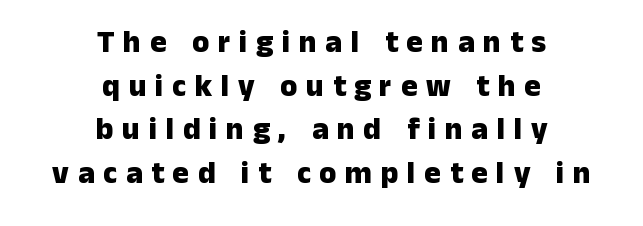
Q: Is the text bold? A: Yes.
Q: Is the text italic (slanted)? A: No, it is upright.
Q: Is the typeface a serif or a sans-serif typeface? A: Sans-serif.
Q: Is the text underlined? A: No.
Q: How is the paragraph aligned? A: Centered.
Q: Is the spacing between letters normal or unusually wide? A: Unusually wide.
Q: Is the spacing between lines tight, normal or loose? A: Normal.
Q: Width (condensed, normal, or wide)? A: Normal.
Q: Stroke contrast? A: Low.
Q: x-height? A: Medium.
Q: Monospaced? A: No.
